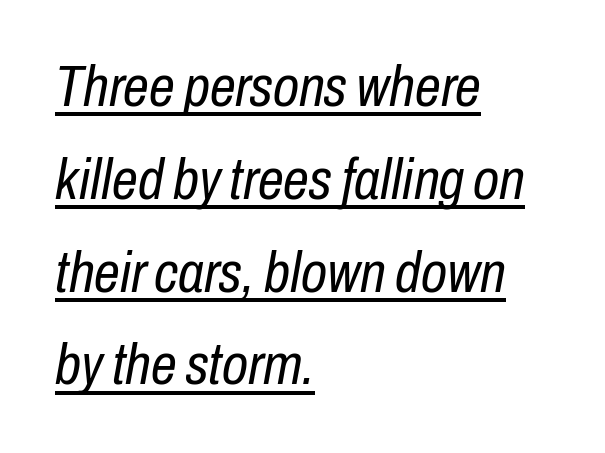
The image shows 58 px regular-weight, condensed type, italic (leaning right); set left-aligned, normal line spacing (1.6x), normal letter spacing, underlined; low stroke contrast and a medium x-height.
